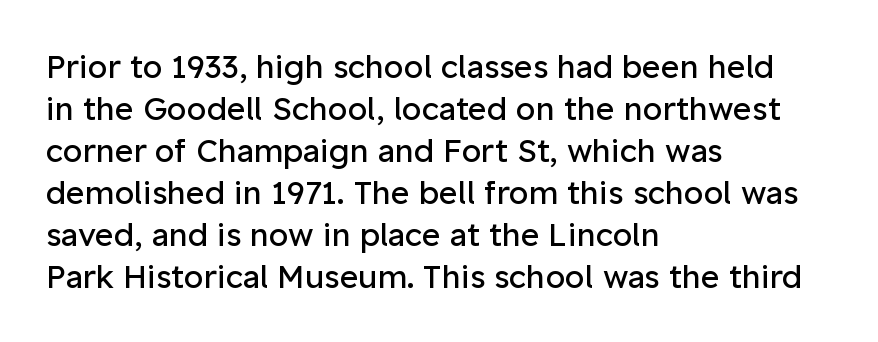
The image shows 32 px regular-weight sans-serif type, upright; set left-aligned, normal line spacing (1.31x), normal letter spacing, not underlined; low stroke contrast and a medium x-height.
